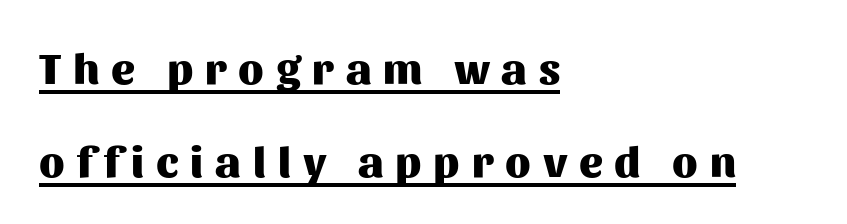
{"serif": "no", "italic": "no", "bold": "yes", "weight": "heavy", "width": "normal", "stroke_contrast": "medium", "x_height": "medium", "monospaced": "no", "underline": "yes", "align": "left", "line_spacing": "loose", "line_spacing_ratio": 2.11, "letter_spacing": "wide", "letter_spacing_em": 0.27, "glyph_px": 44}
